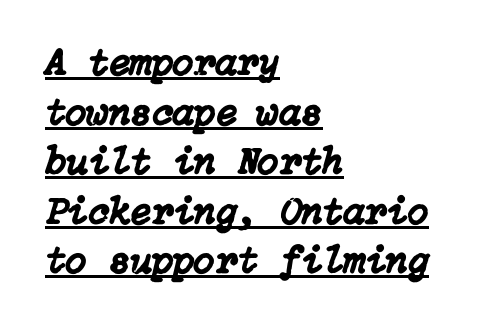
The rendering anchors every line to the left-hand side. The words here are underlined. Vertical spacing — default. Caption: standard tracking, unaltered. Every character sits at an angle, as italics do.
